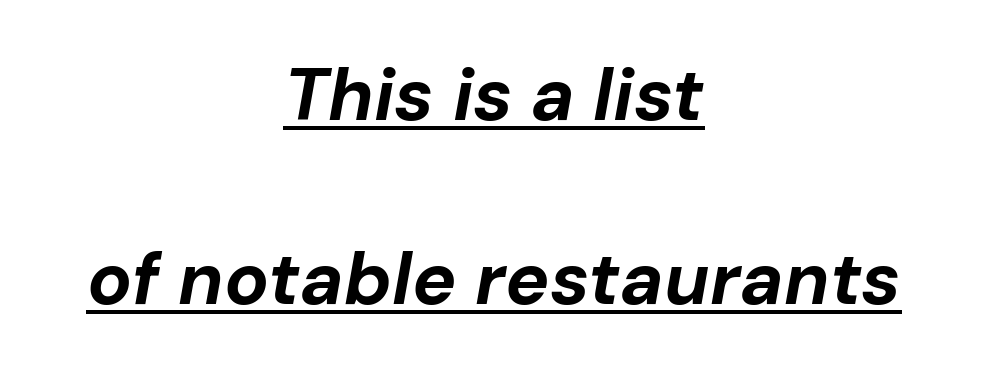
{"italic": "yes", "lean": "right", "slant_degrees": 10, "bold": "yes", "weight": "bold", "width": "normal", "stroke_contrast": "low", "x_height": "medium", "monospaced": "no", "underline": "yes", "align": "center", "line_spacing": "loose", "line_spacing_ratio": 2.49, "letter_spacing": "normal", "letter_spacing_em": 0.0, "glyph_px": 74}
